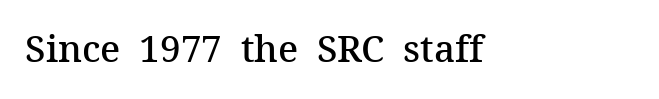
The image shows 37 px semibold serif type, upright; set normal letter spacing, not underlined; medium stroke contrast and a medium x-height.
